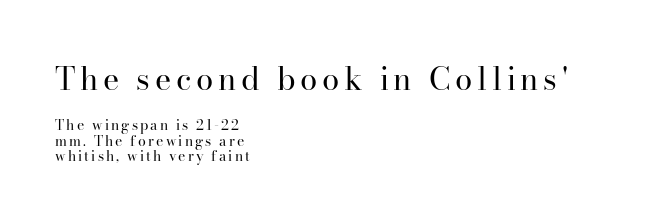
The image shows 31 px regular-weight serif type, upright; set left-aligned, tight line spacing (1.11x), not underlined; the first (top) block is 2.21x larger; high stroke contrast and a small x-height.
